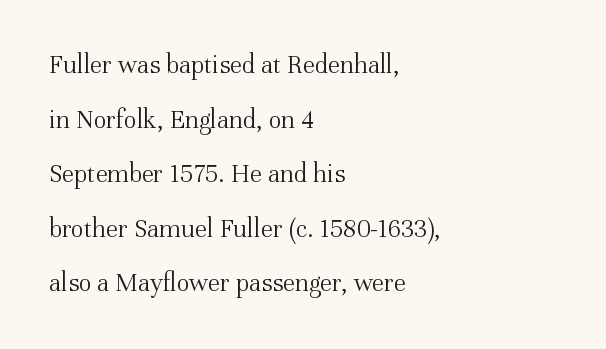
Characters remain perfectly vertical along every line. Think standard paragraph weight, or any step lighter than that. How would I describe the line gaps? Wide and relaxed. The compositor pushed each line to the left boundary. The letterforms sit shoulder to shoulder at normal distance. Type without underlining.
